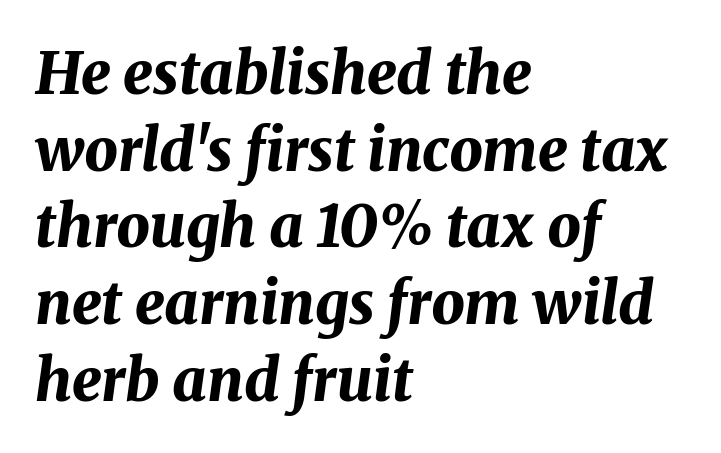
Weight: bold. Varying glyph widths throughout — classic text-font behaviour. Yep, that's italic — everything's leaning. Type without underlining.
